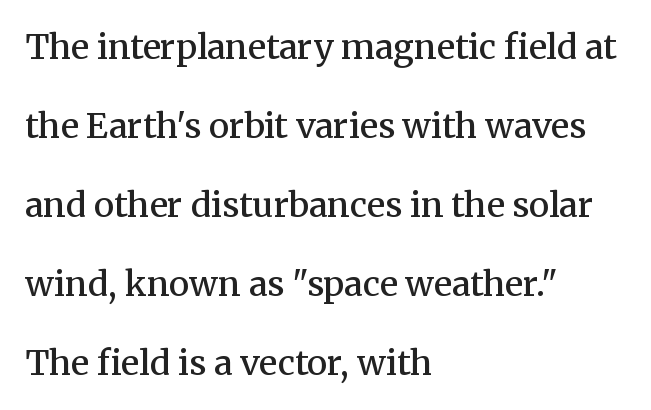
{"serif": "yes", "italic": "no", "bold": "semi", "weight": "semibold", "width": "normal", "stroke_contrast": "medium", "x_height": "medium", "monospaced": "no", "underline": "no", "align": "left", "line_spacing": "loose", "line_spacing_ratio": 2.32, "letter_spacing": "normal", "letter_spacing_em": 0.0, "glyph_px": 34}
